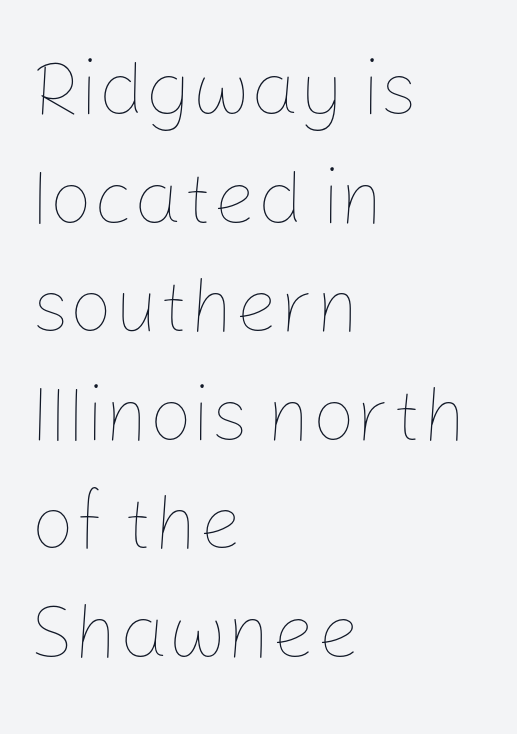
Q: Is the text bold? A: No.
Q: Is the text italic (slanted)? A: No, it is upright.
Q: Is the text underlined? A: No.
Q: How is the paragraph aligned? A: Left-aligned.
Q: Is the spacing between letters normal or unusually wide? A: Normal.
Q: Is the spacing between lines tight, normal or loose? A: Normal.
Q: Width (condensed, normal, or wide)? A: Normal.
Q: Stroke contrast? A: Low.
Q: x-height? A: Medium.
Q: Monospaced? A: No.
